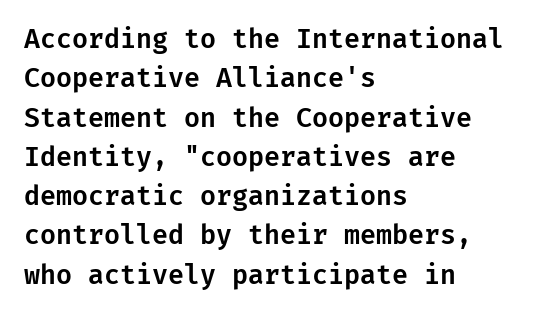
{"italic": "no", "underline": "no", "align": "left", "line_spacing": "normal", "line_spacing_ratio": 1.51, "letter_spacing": "normal", "letter_spacing_em": 0.0, "glyph_px": 26}
